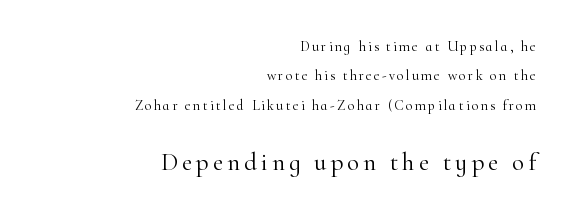
Q: Is the text bold? A: No.
Q: Is the text italic (slanted)? A: No, it is upright.
Q: Is the text underlined? A: No.
Q: How is the paragraph aligned? A: Right-aligned.
Q: Is the spacing between lines tight, normal or loose? A: Loose.
Q: Which block of text is set in a larger size, the first (top) or the second (bottom)? A: The second (bottom) one.
